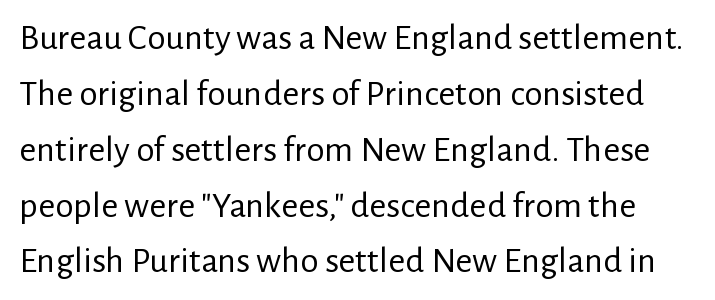
{"serif": "no", "italic": "no", "bold": "no", "weight": "regular", "width": "normal", "stroke_contrast": "low", "x_height": "medium", "monospaced": "no", "underline": "no", "line_spacing": "normal", "line_spacing_ratio": 1.51, "letter_spacing": "normal", "letter_spacing_em": 0.0, "glyph_px": 37}
